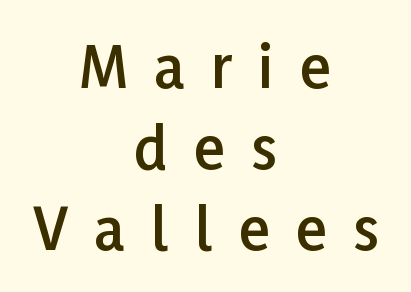
Q: Is the text bold? A: Semi-bold.
Q: Is the text italic (slanted)? A: No, it is upright.
Q: Is the typeface a serif or a sans-serif typeface? A: Sans-serif.
Q: Is the text underlined? A: No.
Q: How is the paragraph aligned? A: Centered.
Q: Is the spacing between letters normal or unusually wide? A: Unusually wide.
Q: Is the spacing between lines tight, normal or loose? A: Normal.
Q: Width (condensed, normal, or wide)? A: Normal.
Q: Stroke contrast? A: Low.
Q: x-height? A: Medium.
Q: Monospaced? A: No.
